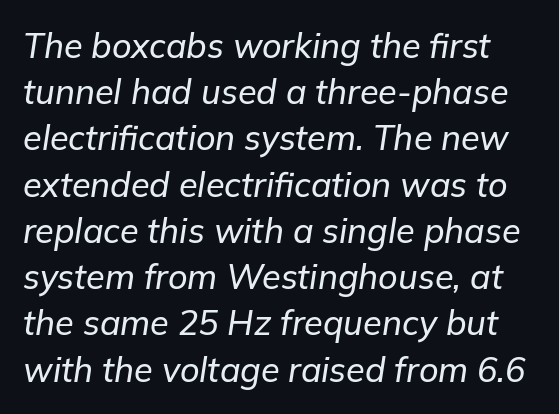
Q: Is the text italic (slanted)? A: Yes, it leans right by about 9 degrees.
Q: Is the text underlined? A: No.
Q: Is the spacing between letters normal or unusually wide? A: Normal.
Q: Is the spacing between lines tight, normal or loose? A: Normal.
Q: Width (condensed, normal, or wide)? A: Normal.
Q: Stroke contrast? A: Low.
Q: x-height? A: Medium.
Q: Monospaced? A: No.
